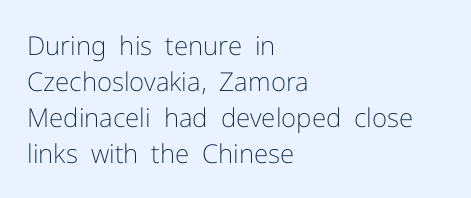
Q: Is the text bold? A: No.
Q: Is the text italic (slanted)? A: No, it is upright.
Q: Is the text underlined? A: No.
Q: How is the paragraph aligned? A: Left-aligned.
Q: Is the spacing between letters normal or unusually wide? A: Normal.
Q: Is the spacing between lines tight, normal or loose? A: Normal.
